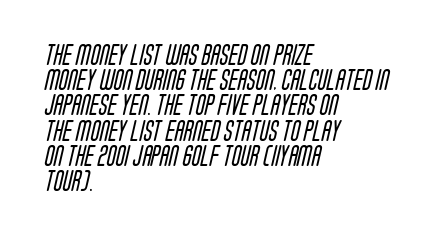
The image shows 21 px text type; set left-aligned, line spacing 1.2x, normal letter spacing, not underlined.
